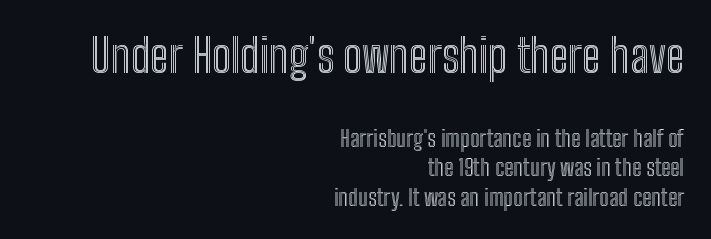
The image shows 46 px condensed type, upright; set right-aligned, normal line spacing (1.3x), normal letter spacing, not underlined; the first (top) block is 2.0x larger; a medium x-height.
